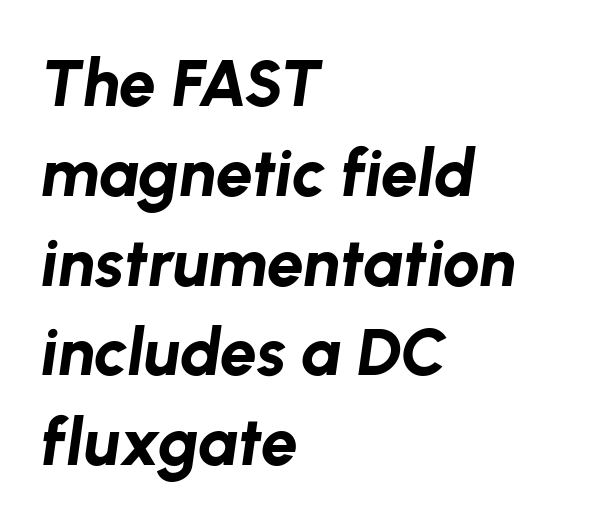
{"italic": "yes", "lean": "right", "slant_degrees": 8, "bold": "yes", "weight": "bold", "width": "normal", "stroke_contrast": "low", "x_height": "medium", "monospaced": "no", "underline": "no", "align": "left", "line_spacing": "normal", "line_spacing_ratio": 1.36, "letter_spacing": "normal", "letter_spacing_em": 0.0, "glyph_px": 66}
